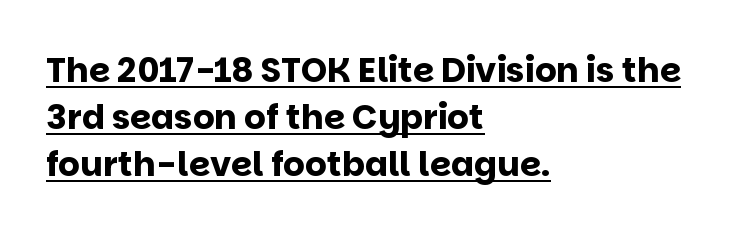
{"serif": "no", "italic": "no", "bold": "yes", "weight": "bold", "width": "normal", "stroke_contrast": "low", "x_height": "large", "monospaced": "no", "underline": "yes", "align": "left", "line_spacing": "normal", "line_spacing_ratio": 1.38, "letter_spacing": "normal", "letter_spacing_em": 0.0, "glyph_px": 34}
